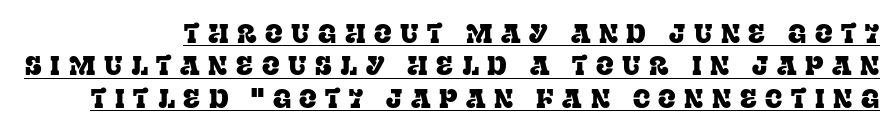
The image shows 26 px text type, upright; set normal line spacing (1.25x), unusually wide letter spacing (+0.33 em), underlined.
